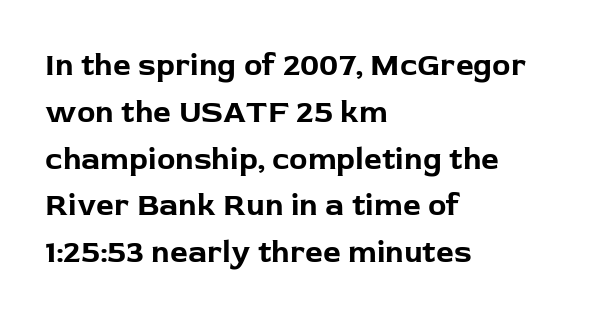
Q: Is the text bold? A: Yes.
Q: Is the text italic (slanted)? A: No, it is upright.
Q: Is the typeface a serif or a sans-serif typeface? A: Sans-serif.
Q: Is the text underlined? A: No.
Q: How is the paragraph aligned? A: Left-aligned.
Q: Is the spacing between letters normal or unusually wide? A: Normal.
Q: Is the spacing between lines tight, normal or loose? A: Normal.
Q: Width (condensed, normal, or wide)? A: Normal.
Q: Stroke contrast? A: Low.
Q: x-height? A: Medium.
Q: Monospaced? A: No.
